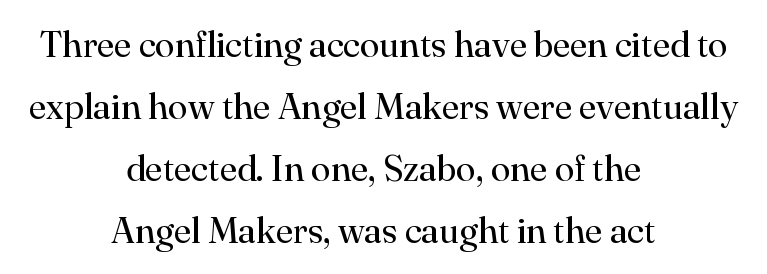
These lines were composed using upright roman letters. Is the stroke heavy? The answer is a plain regular-or-lighter. Anything drawn beneath the words? Only blank space. Think of a printed novel: that variable character pitch is what you see here. The font family rendered here belongs to the serif group. Caption: standard tracking, unaltered.
